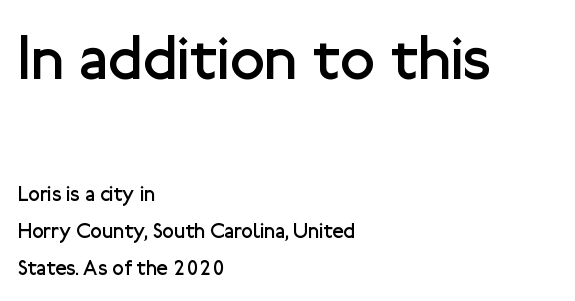
Q: Is the text bold? A: No.
Q: Is the text italic (slanted)? A: No, it is upright.
Q: Is the typeface a serif or a sans-serif typeface? A: Sans-serif.
Q: Is the text underlined? A: No.
Q: How is the paragraph aligned? A: Left-aligned.
Q: Is the spacing between letters normal or unusually wide? A: Normal.
Q: Which block of text is set in a larger size, the first (top) or the second (bottom)? A: The first (top) one.
Q: Width (condensed, normal, or wide)? A: Normal.
Q: Stroke contrast? A: Low.
Q: x-height? A: Medium.
Q: Monospaced? A: No.
